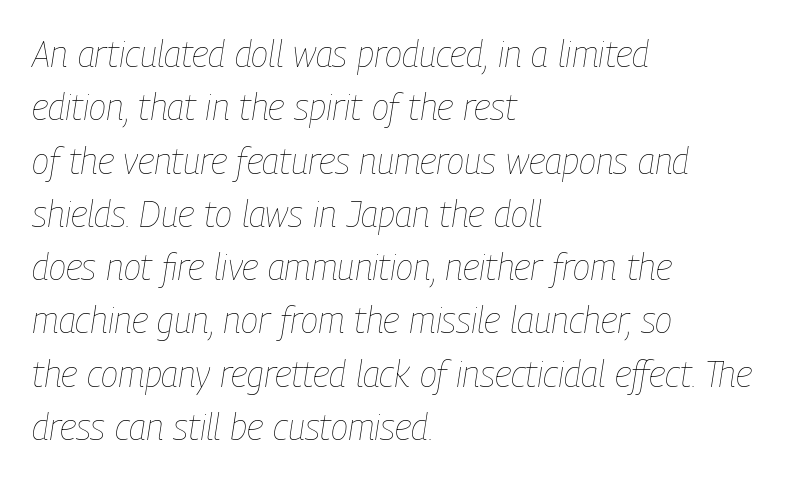
Q: Is the text bold? A: No.
Q: Is the text italic (slanted)? A: Yes, it leans right by about 9 degrees.
Q: Is the text underlined? A: No.
Q: How is the paragraph aligned? A: Left-aligned.
Q: Is the spacing between letters normal or unusually wide? A: Normal.
Q: Is the spacing between lines tight, normal or loose? A: Normal.
Q: Width (condensed, normal, or wide)? A: Condensed.
Q: Stroke contrast? A: Low.
Q: x-height? A: Medium.
Q: Monospaced? A: No.
